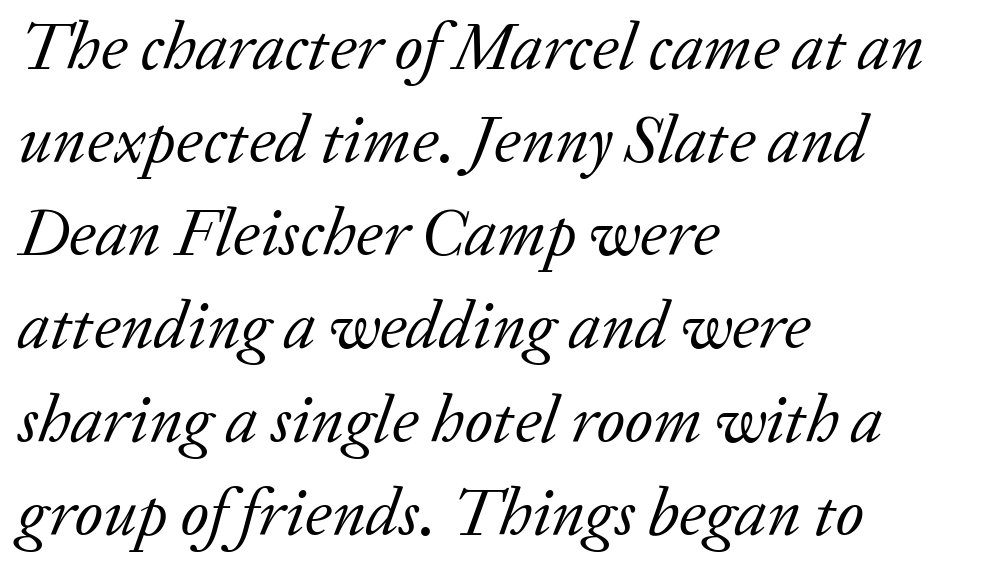
{"serif": "yes", "italic": "yes", "lean": "right", "slant_degrees": 20, "bold": "no", "weight": "regular", "width": "normal", "stroke_contrast": "low", "x_height": "medium", "monospaced": "no", "underline": "no", "align": "left", "line_spacing": "normal", "line_spacing_ratio": 1.39, "letter_spacing": "normal", "letter_spacing_em": 0.0, "glyph_px": 67}
